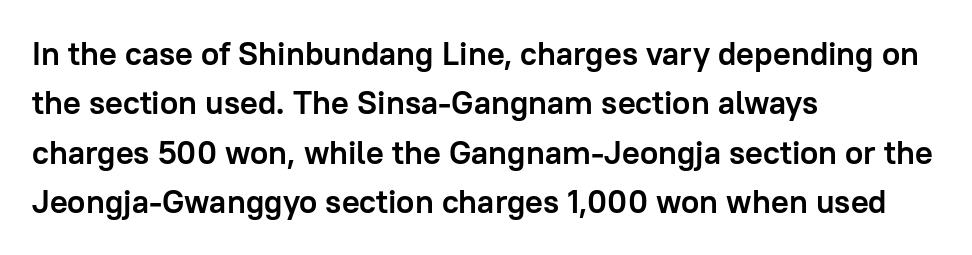
Q: Is the text bold? A: Yes.
Q: Is the text italic (slanted)? A: No, it is upright.
Q: Is the typeface a serif or a sans-serif typeface? A: Sans-serif.
Q: Is the text underlined? A: No.
Q: How is the paragraph aligned? A: Left-aligned.
Q: Is the spacing between letters normal or unusually wide? A: Normal.
Q: Is the spacing between lines tight, normal or loose? A: Normal.
Q: Width (condensed, normal, or wide)? A: Normal.
Q: Stroke contrast? A: Low.
Q: x-height? A: Medium.
Q: Monospaced? A: No.
